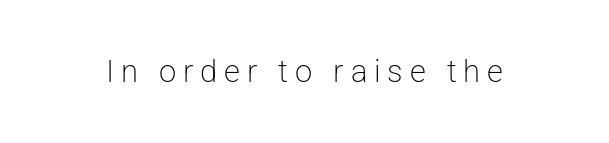
{"serif": "no", "italic": "no", "bold": "no", "weight": "light", "width": "normal", "stroke_contrast": "low", "x_height": "medium", "monospaced": "no", "underline": "no", "letter_spacing": "wide", "letter_spacing_em": 0.22, "glyph_px": 31}
